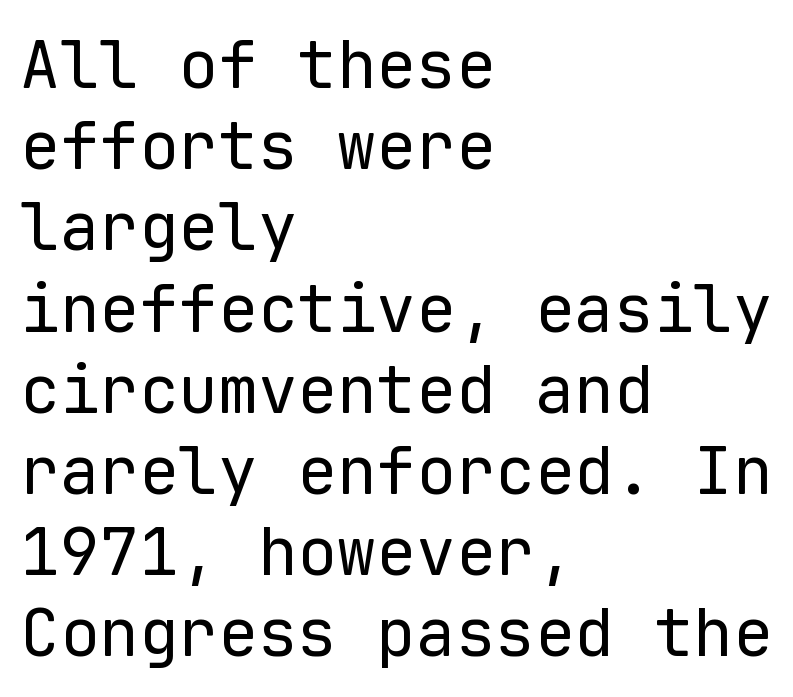
{"serif": "no", "italic": "no", "bold": "no", "weight": "regular", "width": "normal", "stroke_contrast": "low", "x_height": "medium", "monospaced": "yes", "underline": "no", "align": "left", "line_spacing_ratio": 1.23, "letter_spacing": "normal", "letter_spacing_em": 0.0, "glyph_px": 66}
